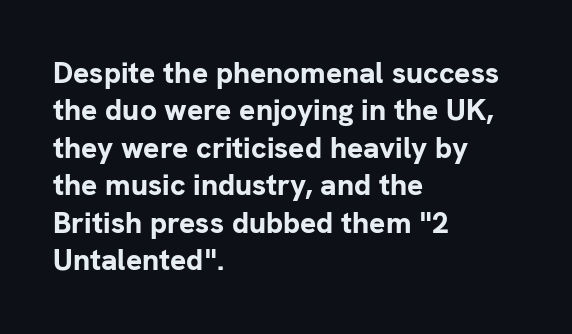
No extra tracking has been applied to these lines. Quick note: not italic, upright. Students, this is bold: see how much ink each stroke carries. Glance below the letters and you will spot only blank space. The passage shown is typed in a proportional face where columns would drift.
